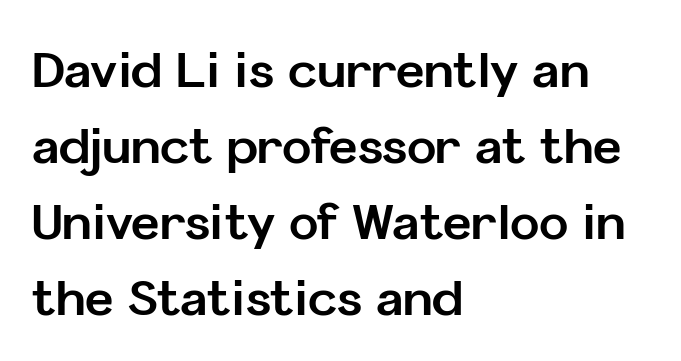
The image shows 49 px bold sans-serif type, upright; set left-aligned, normal line spacing (1.55x), normal letter spacing, not underlined; low stroke contrast and a medium x-height.
